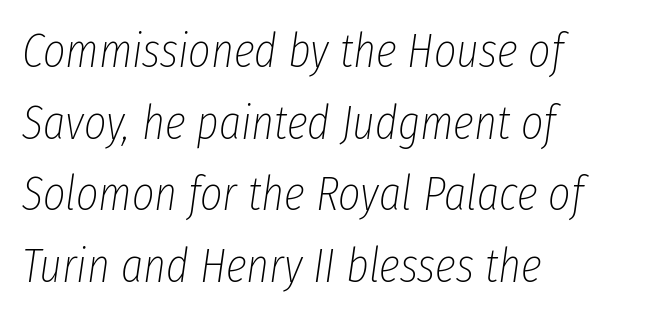
Letters rest on an invisible, unmarked baseline. This sample has the flowing, uneven cadence of proportional lettering. Glyph-to-glyph distance matches everyday printed text. Think standard paragraph weight, or any step lighter than that. An italicized treatment has been applied to the whole sample.
